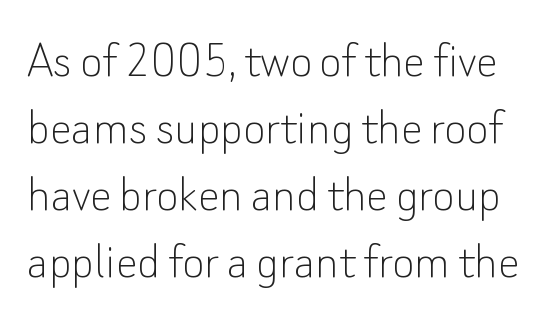
The font family rendered here belongs to the sans-serif group. Is this a fixed-width face? No — the glyphs have proportional, varying widths. Only glyphs here, with clear space below each row. The weight would be labelled regular, book, light, or lighter still. Students, note that the glyphs here touch the page at normal intervals. It's the straight-up-and-down kind of type.
